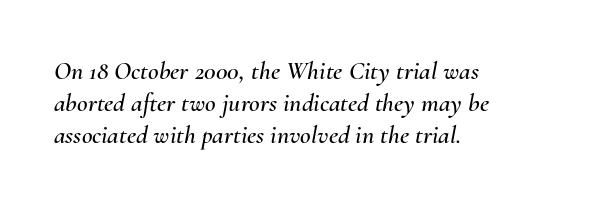
The gap between lines stays unmarked. Is the letter spacing exaggerated? No — it looks like the ordinary default. The passage shown leans; its letterforms are oblique. Typeset ragged right — the left edge is the straight one.
